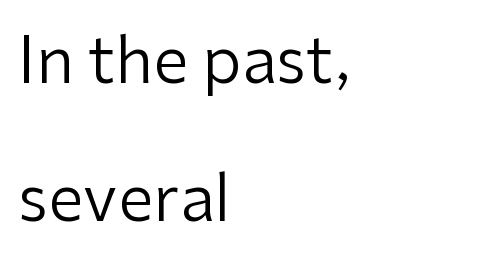
Letterform terminals end flat and unadorned throughout the passage. The face used here is proportionally spaced, like ordinary book or web type. A classic flush-left, rag-right setting is used for this passage. You could call the tracking neutral — neither tight nor loose. The strip under each line holds only bare page.
